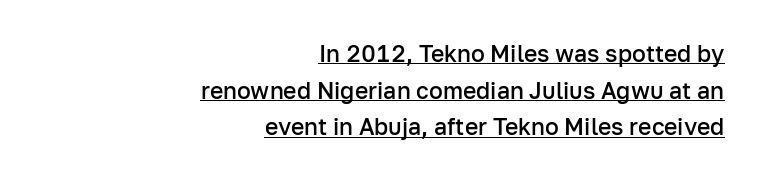
The image shows 23 px text type, upright; set right-aligned, normal line spacing (1.59x), normal letter spacing, underlined.
